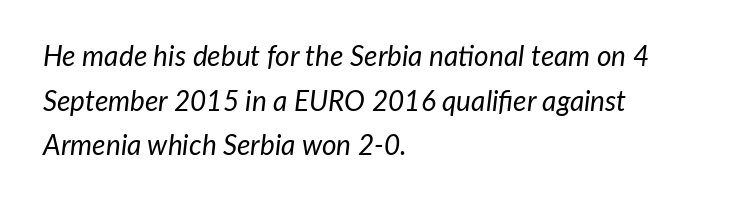
Q: Is the text bold? A: No.
Q: Is the text italic (slanted)? A: Yes, it leans right by about 7 degrees.
Q: Is the text underlined? A: No.
Q: How is the paragraph aligned? A: Left-aligned.
Q: Is the spacing between letters normal or unusually wide? A: Normal.
Q: Is the spacing between lines tight, normal or loose? A: Normal.
Q: Width (condensed, normal, or wide)? A: Normal.
Q: Stroke contrast? A: Low.
Q: x-height? A: Medium.
Q: Monospaced? A: No.
